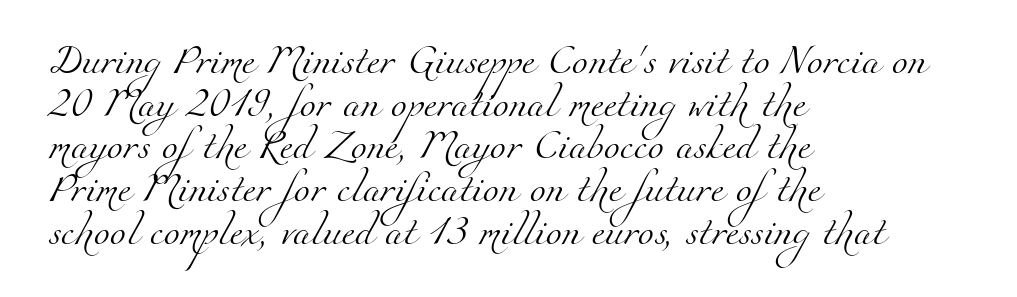
The image shows 29 px light serif type; set left-aligned, normal line spacing (1.47x), normal letter spacing, not underlined; medium stroke contrast and a small x-height.
